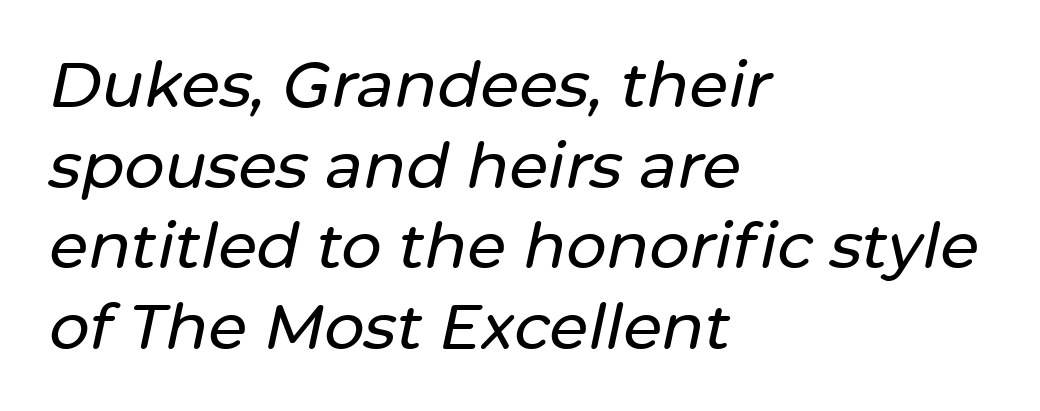
Q: Is the text italic (slanted)? A: Yes, it leans right by about 12 degrees.
Q: Is the text underlined? A: No.
Q: How is the paragraph aligned? A: Left-aligned.
Q: Is the spacing between letters normal or unusually wide? A: Normal.
Q: Is the spacing between lines tight, normal or loose? A: Normal.
Q: Width (condensed, normal, or wide)? A: Normal.
Q: Stroke contrast? A: Low.
Q: x-height? A: Medium.
Q: Monospaced? A: No.
